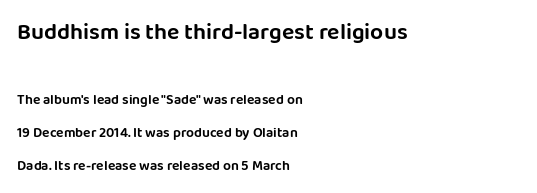
Q: Is the text italic (slanted)? A: No, it is upright.
Q: Is the text underlined? A: No.
Q: How is the paragraph aligned? A: Left-aligned.
Q: Is the spacing between letters normal or unusually wide? A: Normal.
Q: Is the spacing between lines tight, normal or loose? A: Loose.
Q: Which block of text is set in a larger size, the first (top) or the second (bottom)? A: The first (top) one.
